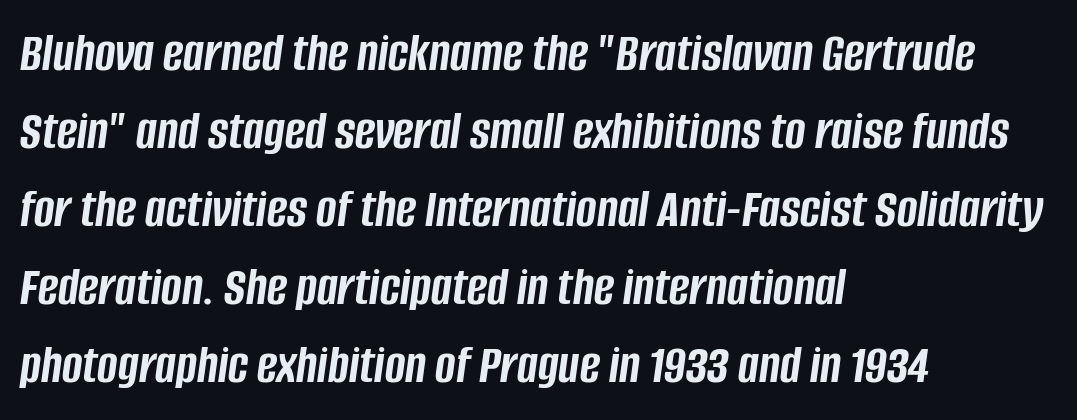
Q: Is the text bold? A: Yes.
Q: Is the text italic (slanted)? A: Yes, it leans right by about 8 degrees.
Q: Is the text underlined? A: No.
Q: How is the paragraph aligned? A: Left-aligned.
Q: Is the spacing between letters normal or unusually wide? A: Normal.
Q: Is the spacing between lines tight, normal or loose? A: Normal.
Q: Width (condensed, normal, or wide)? A: Condensed.
Q: Stroke contrast? A: Low.
Q: x-height? A: Large.
Q: Monospaced? A: No.
